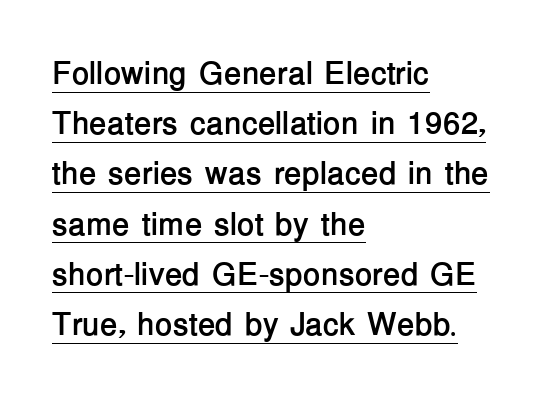
Q: Is the text bold? A: Yes.
Q: Is the text italic (slanted)? A: No, it is upright.
Q: Is the typeface a serif or a sans-serif typeface? A: Sans-serif.
Q: Is the text underlined? A: Yes.
Q: How is the paragraph aligned? A: Left-aligned.
Q: Is the spacing between letters normal or unusually wide? A: Normal.
Q: Is the spacing between lines tight, normal or loose? A: Normal.
Q: Width (condensed, normal, or wide)? A: Normal.
Q: Stroke contrast? A: Low.
Q: x-height? A: Medium.
Q: Monospaced? A: No.
